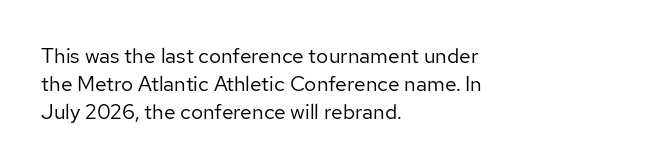
Visually the block forms a straight wall on the left and a jagged coastline on the right. Style check: upright. Bold? No — there's no thickening of the strokes. Notice how descenders clear the ascenders below comfortably — that's standard leading. Each word holds together tightly as a unit, with standard inter-letter gaps.
